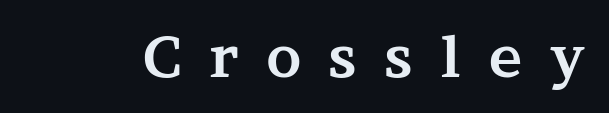
{"serif": "yes", "italic": "no", "bold": "yes", "weight": "bold", "width": "wide", "stroke_contrast": "medium", "x_height": "medium", "monospaced": "no", "underline": "no", "letter_spacing": "wide", "letter_spacing_em": 0.5, "glyph_px": 56}
